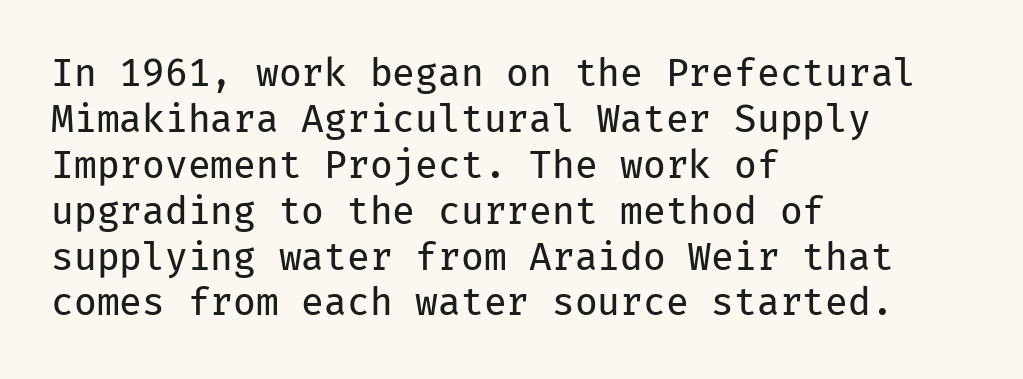
Honestly, the letter spacing is just normal — you wouldn't notice it. Which margin do the lines hug? The left one — the right edge is uneven. Bold? No — there's no thickening of the strokes. Spacing verdict: monospaced, one width for all characters. The text was rendered using a sans face with plain stroke endings.
